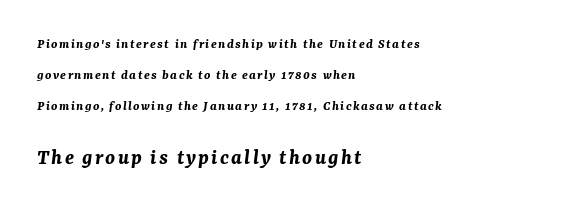
Q: Is the text bold? A: Yes.
Q: Is the text italic (slanted)? A: Yes, it leans right by about 7 degrees.
Q: Is the text underlined? A: No.
Q: How is the paragraph aligned? A: Left-aligned.
Q: Is the spacing between lines tight, normal or loose? A: Loose.
Q: Which block of text is set in a larger size, the first (top) or the second (bottom)? A: The second (bottom) one.
